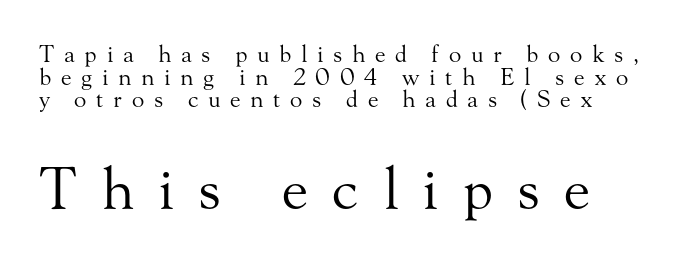
Q: Is the text bold? A: No.
Q: Is the text italic (slanted)? A: No, it is upright.
Q: Is the typeface a serif or a sans-serif typeface? A: Serif.
Q: Is the text underlined? A: No.
Q: Is the spacing between letters normal or unusually wide? A: Unusually wide.
Q: Is the spacing between lines tight, normal or loose? A: Tight.
Q: Which block of text is set in a larger size, the first (top) or the second (bottom)? A: The second (bottom) one.
Q: Width (condensed, normal, or wide)? A: Normal.
Q: Stroke contrast? A: Medium.
Q: x-height? A: Small.
Q: Monospaced? A: No.
